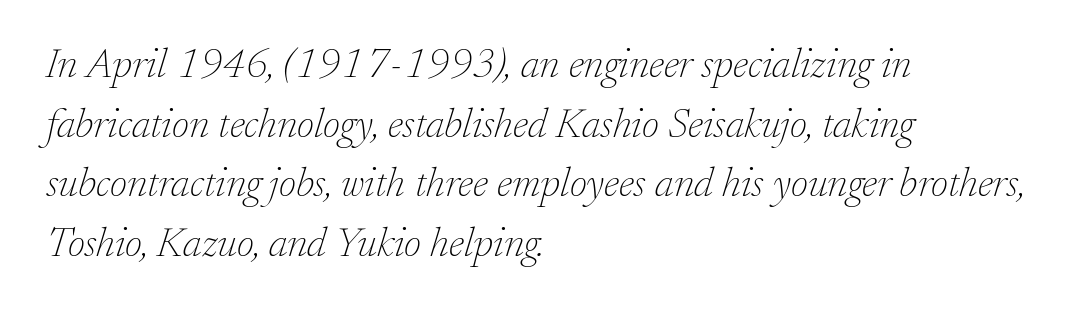
Q: Is the text bold? A: No.
Q: Is the text italic (slanted)? A: Yes, it leans right by about 17 degrees.
Q: Is the typeface a serif or a sans-serif typeface? A: Serif.
Q: Is the text underlined? A: No.
Q: How is the paragraph aligned? A: Left-aligned.
Q: Is the spacing between letters normal or unusually wide? A: Normal.
Q: Is the spacing between lines tight, normal or loose? A: Normal.
Q: Width (condensed, normal, or wide)? A: Normal.
Q: Stroke contrast? A: Low.
Q: x-height? A: Small.
Q: Monospaced? A: No.
